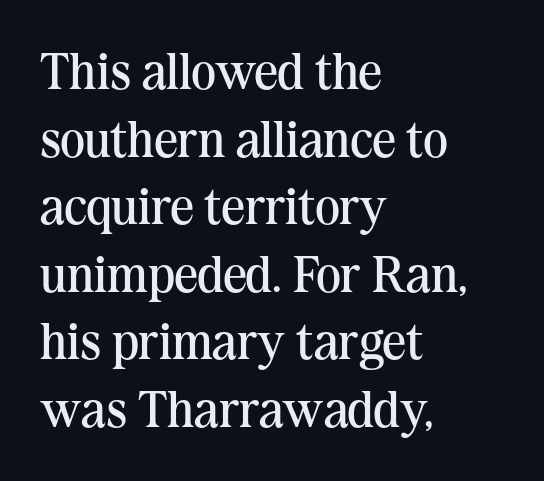
{"serif": "yes", "italic": "no", "bold": "no", "weight": "regular", "width": "normal", "stroke_contrast": "medium", "x_height": "medium", "monospaced": "no", "underline": "no", "align": "left", "line_spacing": "normal", "line_spacing_ratio": 1.3, "letter_spacing": "normal", "letter_spacing_em": 0.0, "glyph_px": 52}
